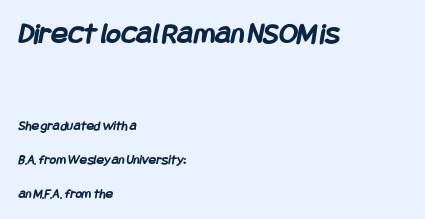
Q: Is the text bold? A: Yes.
Q: Is the typeface a serif or a sans-serif typeface? A: Sans-serif.
Q: Is the text underlined? A: No.
Q: How is the paragraph aligned? A: Left-aligned.
Q: Is the spacing between letters normal or unusually wide? A: Normal.
Q: Is the spacing between lines tight, normal or loose? A: Loose.
Q: Which block of text is set in a larger size, the first (top) or the second (bottom)? A: The first (top) one.
Q: Width (condensed, normal, or wide)? A: Condensed.
Q: Stroke contrast? A: Low.
Q: x-height? A: Large.
